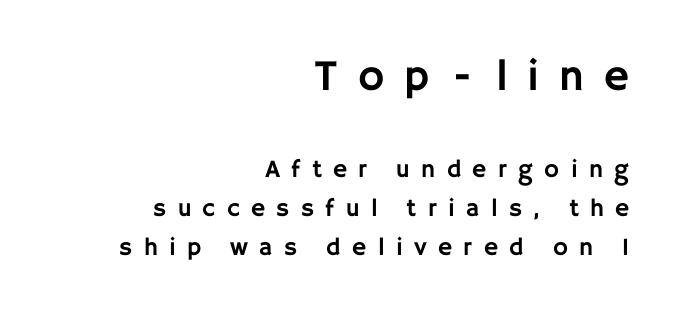
Bigger letters appear in the top chunk; the bottom chunk is reduced. These lines sit exactly where default settings would place them. Ordinary non-slanted type is in use. You can tell from the bare stems that sans-serif type was used. Note the varied advance widths — an 'i' is clearly narrower than an 'm'. Any mark beneath the type? The region is blank.
